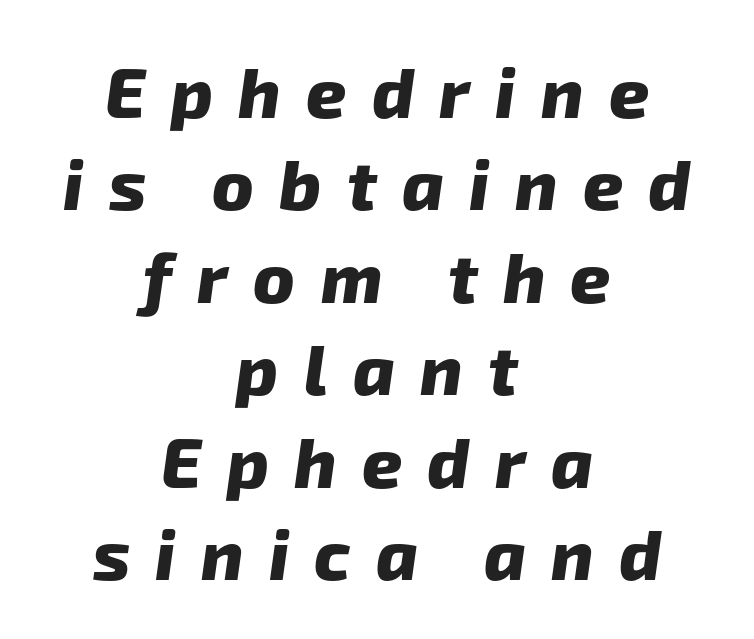
Q: Is the text bold? A: Yes.
Q: Is the typeface a serif or a sans-serif typeface? A: Sans-serif.
Q: Is the text underlined? A: No.
Q: How is the paragraph aligned? A: Centered.
Q: Is the spacing between letters normal or unusually wide? A: Unusually wide.
Q: Is the spacing between lines tight, normal or loose? A: Normal.
Q: Width (condensed, normal, or wide)? A: Normal.
Q: Stroke contrast? A: Low.
Q: x-height? A: Medium.
Q: Monospaced? A: No.
